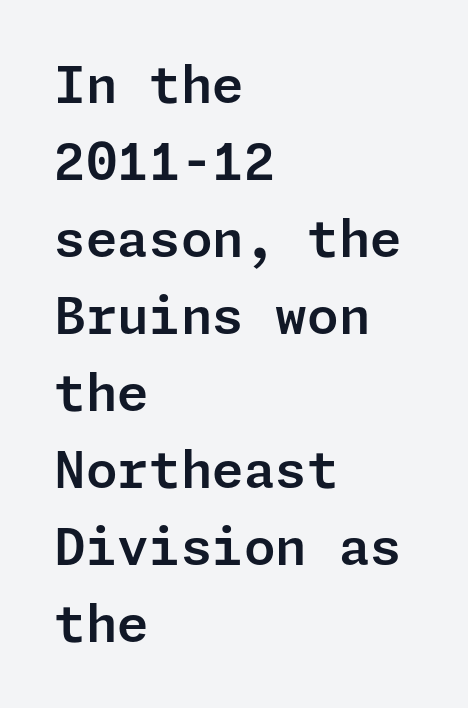
No word sits above an underline. The passage shown stacks its lines at a standard gap. These lines were composed using upright roman letters. Look at the tracking — it's just the regular setting, nothing added. Examine the stroke ends and you'll find no serifs. This sample is left-justified, so line endings fall wherever the words run out.
